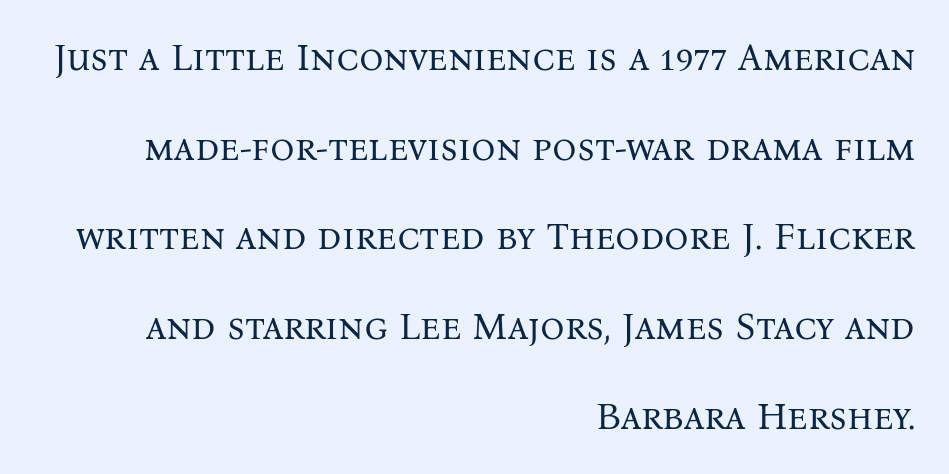
{"serif": "yes", "italic": "no", "bold": "no", "weight": "regular", "width": "normal", "stroke_contrast": "medium", "x_height": "medium", "monospaced": "no", "underline": "no", "align": "right", "line_spacing": "loose", "line_spacing_ratio": 2.36, "letter_spacing": "normal", "letter_spacing_em": 0.0, "glyph_px": 38}
